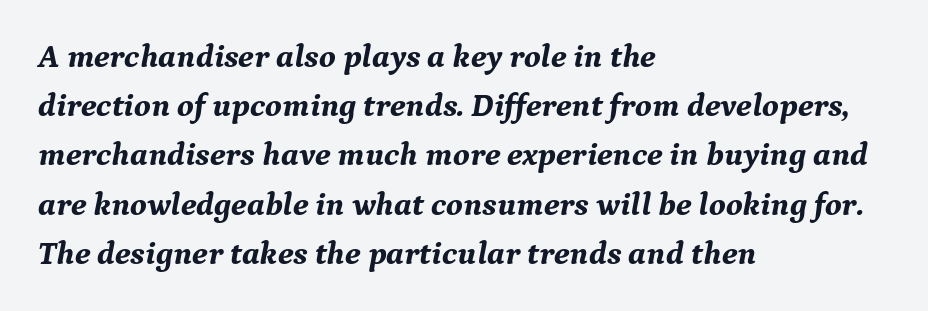
Q: Is the text bold? A: Yes.
Q: Is the text italic (slanted)? A: Yes, it leans right by about 9 degrees.
Q: Is the typeface a serif or a sans-serif typeface? A: Serif.
Q: Is the text underlined? A: No.
Q: How is the paragraph aligned? A: Left-aligned.
Q: Is the spacing between letters normal or unusually wide? A: Normal.
Q: Is the spacing between lines tight, normal or loose? A: Normal.
Q: Width (condensed, normal, or wide)? A: Normal.
Q: Stroke contrast? A: Medium.
Q: x-height? A: Medium.
Q: Monospaced? A: No.
